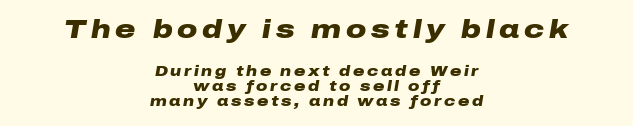
{"italic": "yes", "lean": "right", "slant_degrees": 10, "bold": "yes", "underline": "no", "align": "center", "line_spacing": "tight", "line_spacing_ratio": 1.08, "larger_block": "first", "size_ratio": 1.79, "glyph_px": 25}
